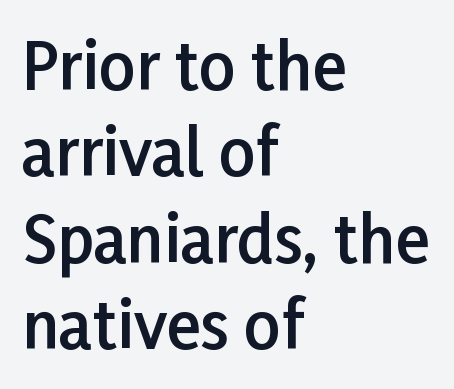
The image shows 64 px semibold sans-serif type, upright; set left-aligned, normal line spacing (1.35x), normal letter spacing, not underlined; low stroke contrast and a medium x-height.
